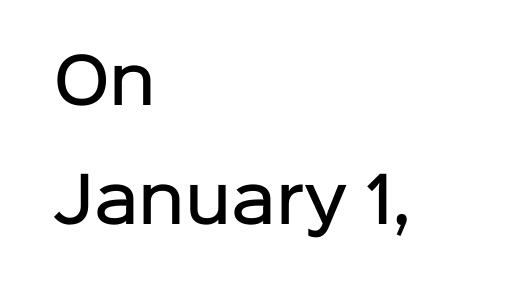
The image shows 62 px semibold sans-serif type, upright; set left-aligned, loose line spacing (1.92x), normal letter spacing, not underlined; low stroke contrast and a medium x-height.
